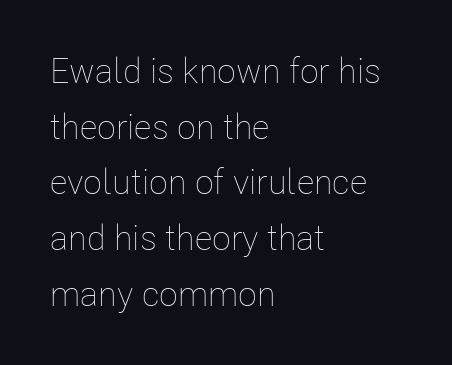
{"italic": "no", "bold": "no", "weight": "thin", "width": "condensed", "stroke_contrast": "low", "x_height": "medium", "monospaced": "no", "underline": "no", "align": "left", "line_spacing": "normal", "line_spacing_ratio": 1.59, "letter_spacing": "normal", "letter_spacing_em": 0.0, "glyph_px": 35}
